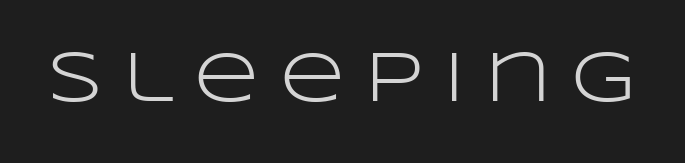
No chunkiness to these letters — they're not bold. Serif or sans? Sans — the stroke terminals are bare. The gaps between neighbouring characters are conspicuously large. Here the designer chose a conventional face with non-uniform glyph widths. It's the straight-up-and-down kind of type. Decoration check: the copy has no underline.
